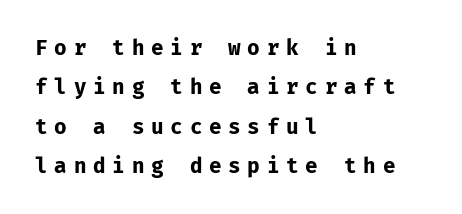
Q: Is the text bold? A: Yes.
Q: Is the text italic (slanted)? A: No, it is upright.
Q: Is the text underlined? A: No.
Q: How is the paragraph aligned? A: Left-aligned.
Q: Is the spacing between letters normal or unusually wide? A: Unusually wide.
